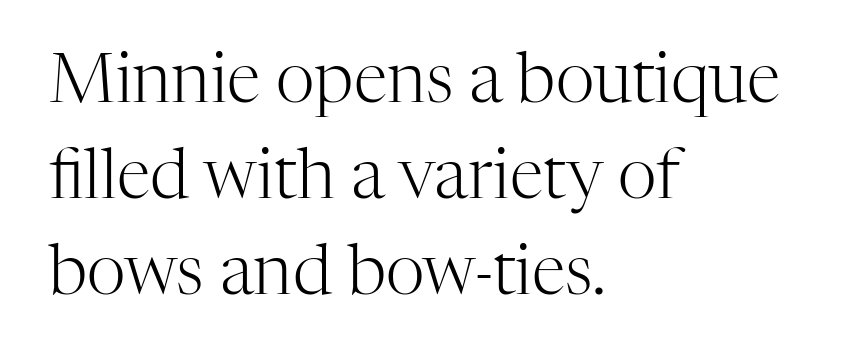
{"serif": "yes", "italic": "no", "bold": "no", "weight": "light", "width": "normal", "stroke_contrast": "high", "x_height": "medium", "monospaced": "no", "underline": "no", "align": "left", "line_spacing": "normal", "line_spacing_ratio": 1.41, "letter_spacing": "normal", "letter_spacing_em": 0.0, "glyph_px": 68}
